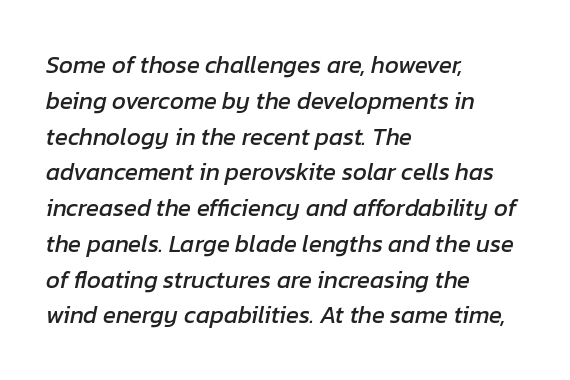
Characters follow at the spacing the type designer built in. The string is rendered with underlining switched off. Regarding leading, the lines here are spaced in the standard way. Slanted lettering throughout. Which margin do the lines hug? The left one — the right edge is uneven.
